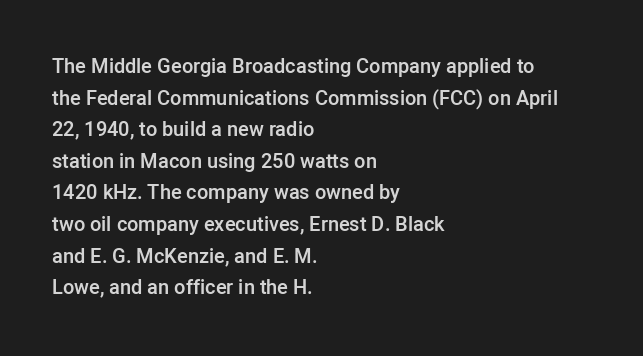
The image shows 20 px text type, upright; set left-aligned, normal line spacing (1.58x), normal letter spacing, not underlined.
